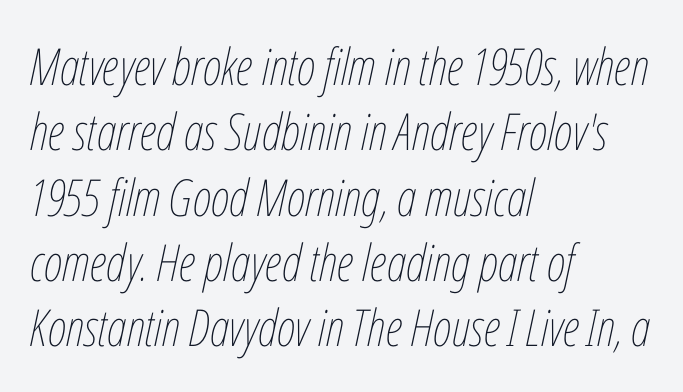
The image shows 51 px thin, condensed type, italic (leaning right); set left-aligned, normal line spacing (1.28x), normal letter spacing, not underlined; low stroke contrast and a medium x-height.
